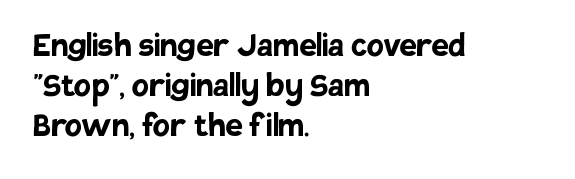
The image shows 39 px semibold sans-serif type, upright; set left-aligned, tight line spacing (1.02x), normal letter spacing, not underlined; low stroke contrast and a large x-height.
